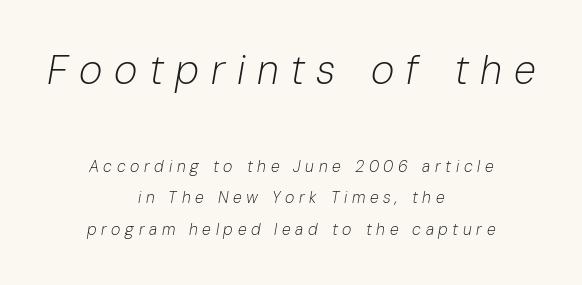
Q: Is the text bold? A: No.
Q: Is the text italic (slanted)? A: Yes, it leans right by about 10 degrees.
Q: Is the text underlined? A: No.
Q: How is the paragraph aligned? A: Centered.
Q: Is the spacing between letters normal or unusually wide? A: Unusually wide.
Q: Is the spacing between lines tight, normal or loose? A: Loose.
Q: Which block of text is set in a larger size, the first (top) or the second (bottom)? A: The first (top) one.
Q: Width (condensed, normal, or wide)? A: Normal.
Q: Stroke contrast? A: Low.
Q: x-height? A: Medium.
Q: Monospaced? A: No.
